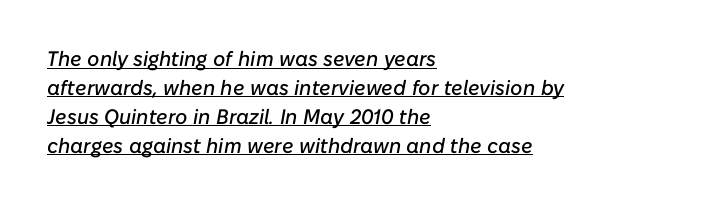
Short and long lines alike share a common starting point at left. Students, observe the line beneath the letters — that is underlining. Look at the tracking — it's just the regular setting, nothing added. Quick note: interline space is typical. It's the slanting kind of type.
